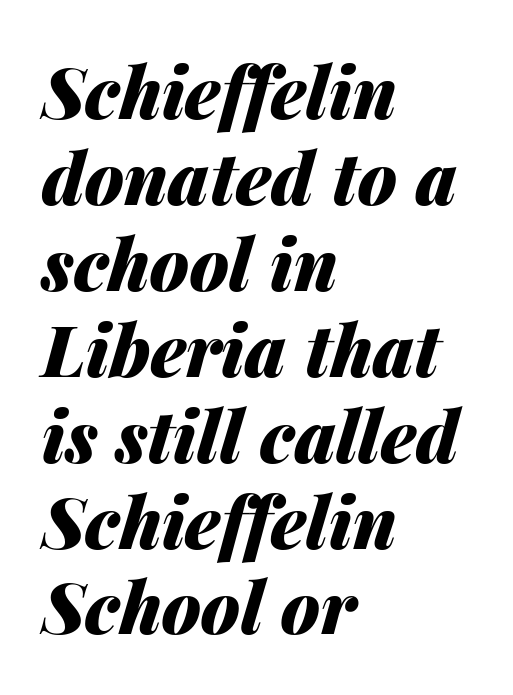
Honestly, there is no underline to notice here at all. Notice how the stems are inclined rather than vertical — that's the hallmark of italics. Each line starts at the same left margin while the right side varies. Is the type bold? Yes — the strokes are clearly thick and heavy.
